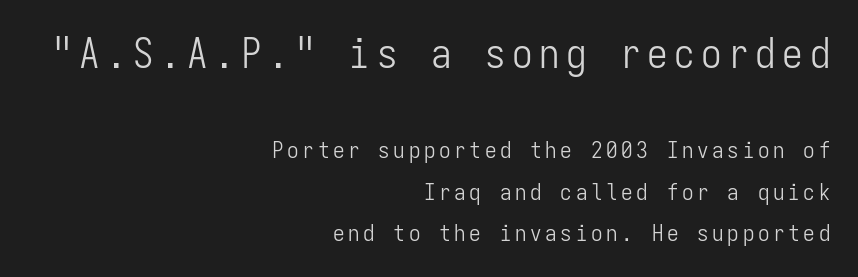
The image shows 41 px light, condensed sans-serif type, upright, monospaced; set right-aligned, line spacing 1.81x, not underlined; the first (top) block is 1.78x larger; low stroke contrast and a medium x-height.
